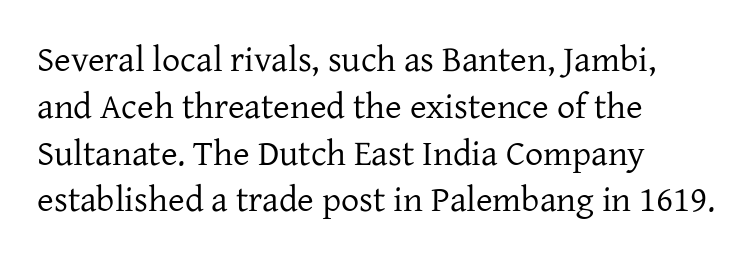
{"serif": "yes", "italic": "no", "bold": "no", "weight": "regular", "width": "normal", "stroke_contrast": "low", "x_height": "medium", "monospaced": "no", "underline": "no", "align": "left", "line_spacing": "normal", "line_spacing_ratio": 1.3, "letter_spacing": "normal", "letter_spacing_em": 0.0, "glyph_px": 36}
